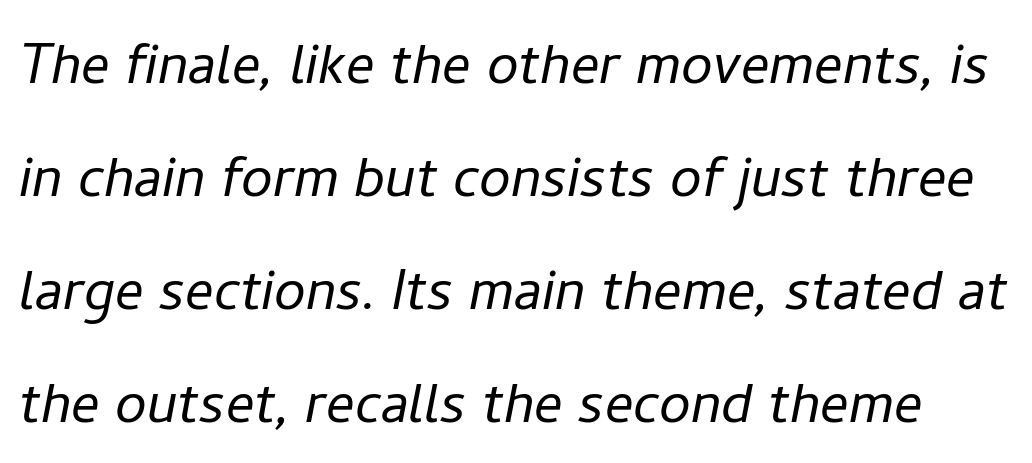
No chunkiness to these letters — they're not bold. Between one letter and the next there's only the usual sliver of space. This sample keeps an unexceptional amount of space between lines. Compared with ordinary roman type, these characters are visibly tilted. The string is rendered with underlining switched off.
